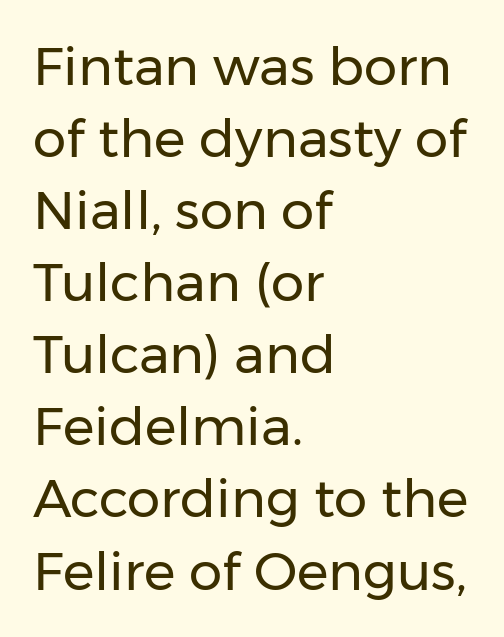
{"serif": "no", "italic": "no", "bold": "no", "weight": "regular", "width": "normal", "stroke_contrast": "low", "x_height": "medium", "monospaced": "no", "underline": "no", "align": "left", "line_spacing": "normal", "line_spacing_ratio": 1.36, "letter_spacing": "normal", "letter_spacing_em": 0.0, "glyph_px": 53}
